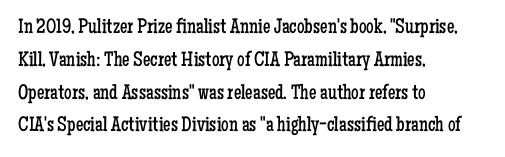
Q: Is the text bold? A: No.
Q: Is the text italic (slanted)? A: No, it is upright.
Q: Is the text underlined? A: No.
Q: How is the paragraph aligned? A: Left-aligned.
Q: Is the spacing between letters normal or unusually wide? A: Normal.
Q: Is the spacing between lines tight, normal or loose? A: Normal.
